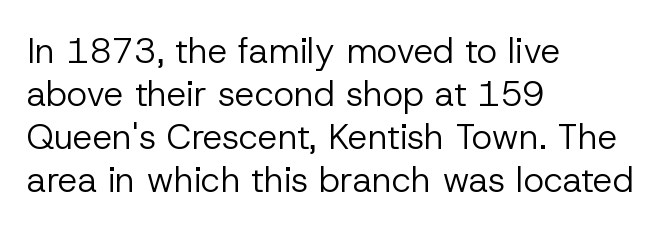
{"serif": "no", "italic": "no", "bold": "no", "weight": "regular", "width": "normal", "stroke_contrast": "low", "x_height": "medium", "monospaced": "no", "underline": "no", "align": "left", "line_spacing_ratio": 1.23, "letter_spacing": "normal", "letter_spacing_em": 0.0, "glyph_px": 35}
